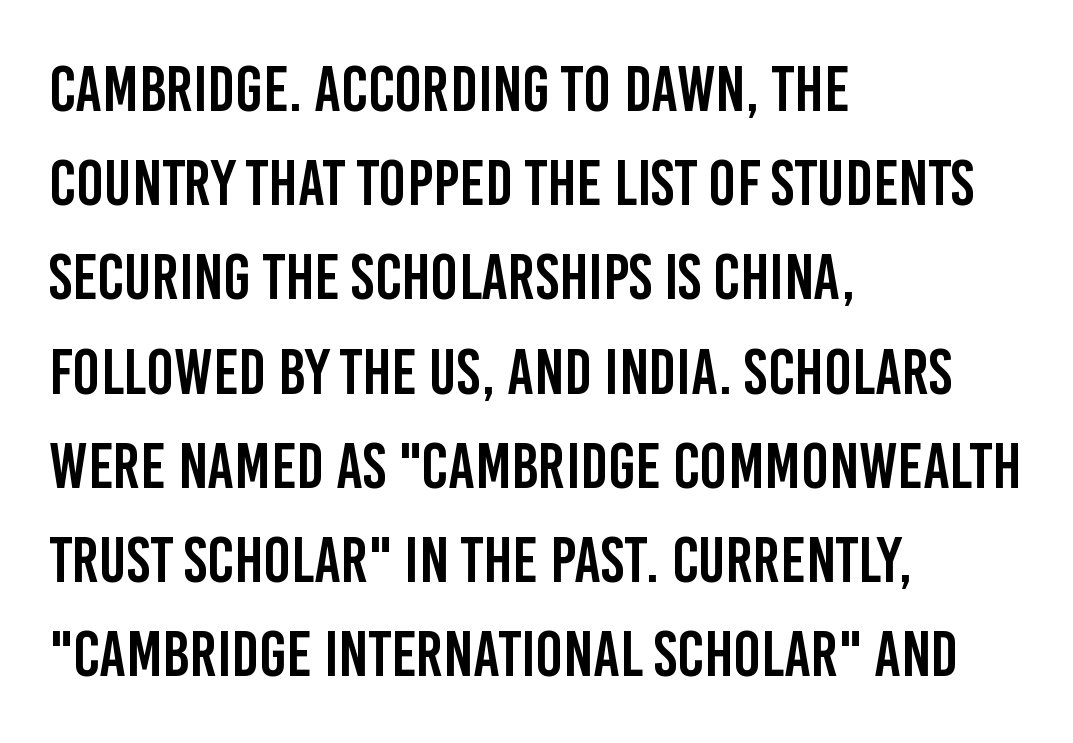
Notice how the stems are strictly vertical — no italics here. Words appear dense and cohesive because spacing is normal. Baseline-to-baseline distance is the conventional proportion of letter height. The letters advance in unequal steps, a hallmark of proportional type.
